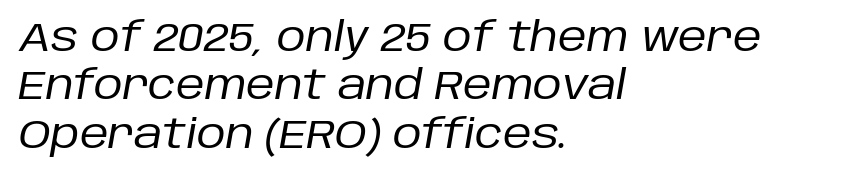
{"italic": "yes", "lean": "right", "slant_degrees": 10, "bold": "no", "weight": "regular", "width": "normal", "stroke_contrast": "low", "x_height": "large", "monospaced": "no", "underline": "no", "align": "left", "line_spacing_ratio": 1.21, "letter_spacing": "normal", "letter_spacing_em": 0.0, "glyph_px": 40}
